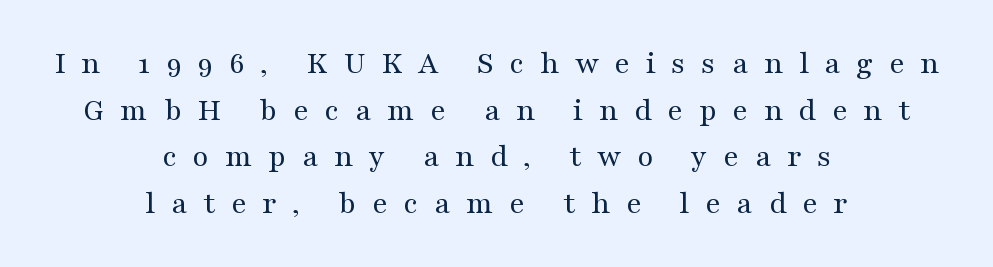
Q: Is the text bold? A: No.
Q: Is the text italic (slanted)? A: No, it is upright.
Q: Is the typeface a serif or a sans-serif typeface? A: Serif.
Q: Is the text underlined? A: No.
Q: How is the paragraph aligned? A: Centered.
Q: Is the spacing between letters normal or unusually wide? A: Unusually wide.
Q: Is the spacing between lines tight, normal or loose? A: Normal.
Q: Width (condensed, normal, or wide)? A: Wide.
Q: Stroke contrast? A: Medium.
Q: x-height? A: Medium.
Q: Monospaced? A: No.
